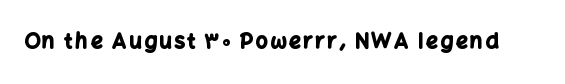
Pretty heavy lettering here — definitely bold. The passage shown is not underscored anywhere. Do the letters lean? They stand straight.
